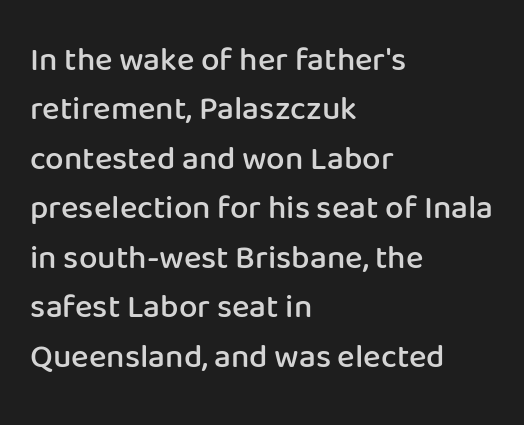
The image shows 33 px semibold sans-serif type, upright; set left-aligned, normal line spacing (1.5x), normal letter spacing, not underlined; low stroke contrast and a medium x-height.
